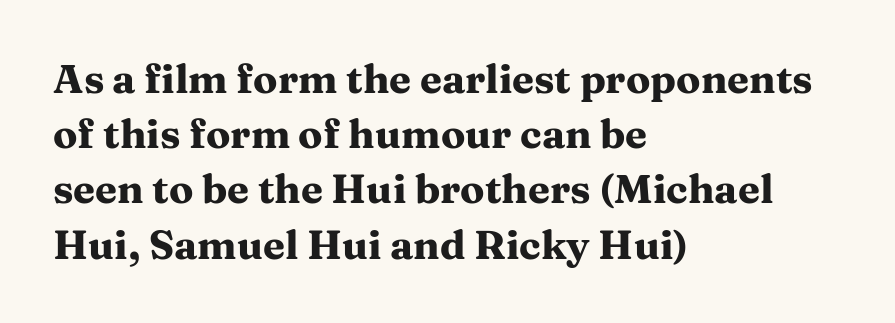
Q: Is the text bold? A: Yes.
Q: Is the text italic (slanted)? A: No, it is upright.
Q: Is the typeface a serif or a sans-serif typeface? A: Serif.
Q: Is the text underlined? A: No.
Q: How is the paragraph aligned? A: Left-aligned.
Q: Is the spacing between letters normal or unusually wide? A: Normal.
Q: Is the spacing between lines tight, normal or loose? A: Normal.
Q: Width (condensed, normal, or wide)? A: Wide.
Q: Stroke contrast? A: Medium.
Q: x-height? A: Medium.
Q: Monospaced? A: No.
